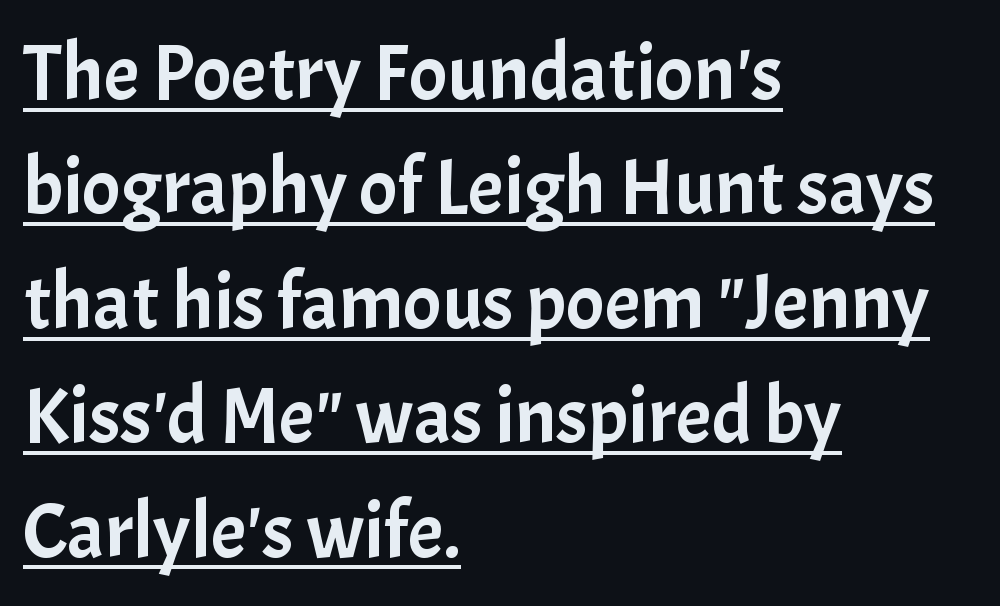
{"serif": "no", "italic": "no", "width": "normal", "stroke_contrast": "low", "x_height": "medium", "monospaced": "no", "underline": "yes", "align": "left", "line_spacing": "normal", "line_spacing_ratio": 1.43, "letter_spacing": "normal", "letter_spacing_em": 0.0, "glyph_px": 80}
